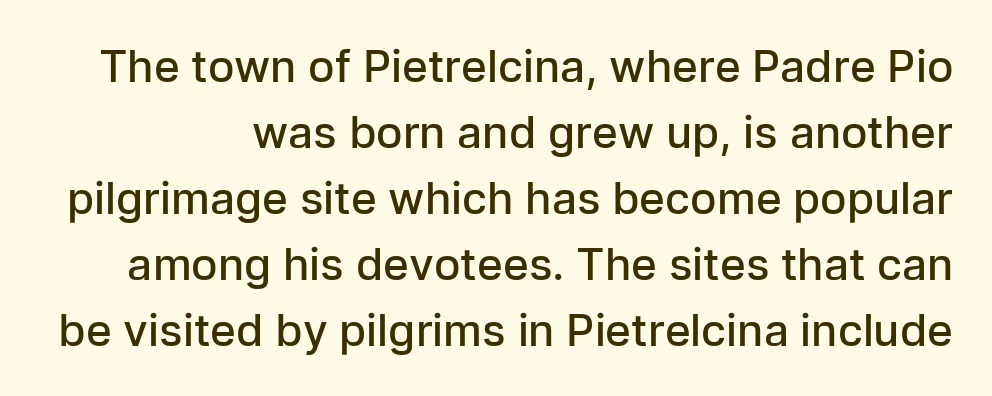
Quick note: underline off. Rendered with straight, roman letterforms. In terms of weight, the rendering is demibold, just under bold. Spacing verdict: proportional, widths tailored to each character.
